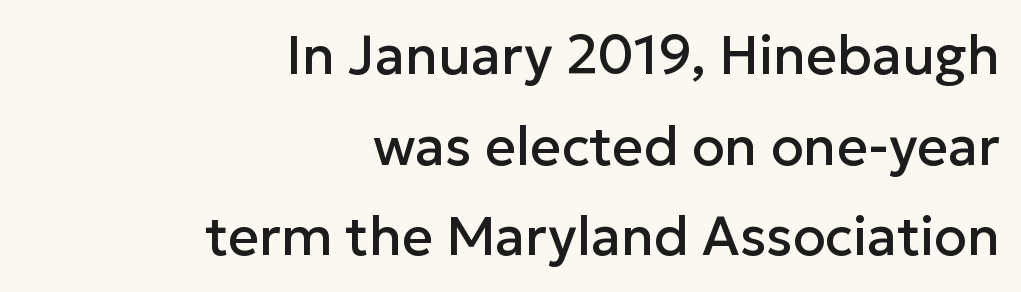
Letterform terminals end flat and unadorned throughout the passage. The letters sit at their default tracking, neither squeezed nor spread. Horizontal alignment here is rightward, an uncommon choice for prose. The space beneath each line is pristine and unruled.
